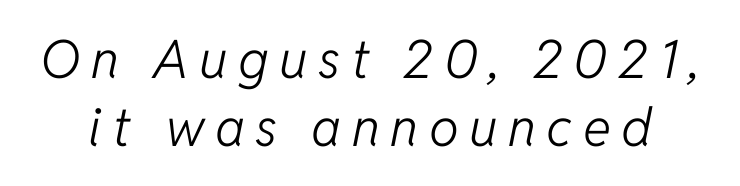
Q: Is the text bold? A: No.
Q: Is the text italic (slanted)? A: Yes, it leans right by about 11 degrees.
Q: Is the text underlined? A: No.
Q: Is the spacing between letters normal or unusually wide? A: Unusually wide.
Q: Is the spacing between lines tight, normal or loose? A: Normal.
Q: Width (condensed, normal, or wide)? A: Normal.
Q: Stroke contrast? A: Low.
Q: x-height? A: Medium.
Q: Monospaced? A: No.
